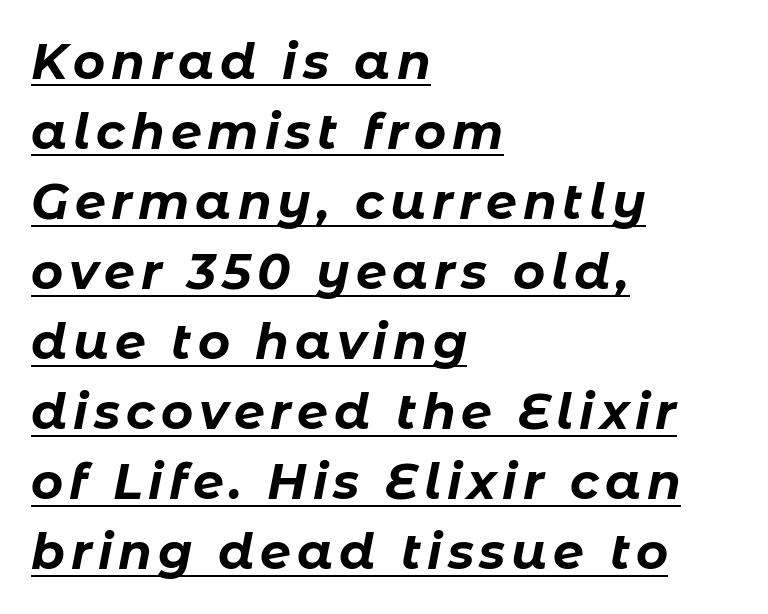
{"italic": "yes", "lean": "right", "slant_degrees": 11, "bold": "yes", "weight": "bold", "width": "normal", "stroke_contrast": "low", "x_height": "medium", "monospaced": "no", "underline": "yes", "align": "left", "line_spacing": "normal", "line_spacing_ratio": 1.43, "glyph_px": 49}
